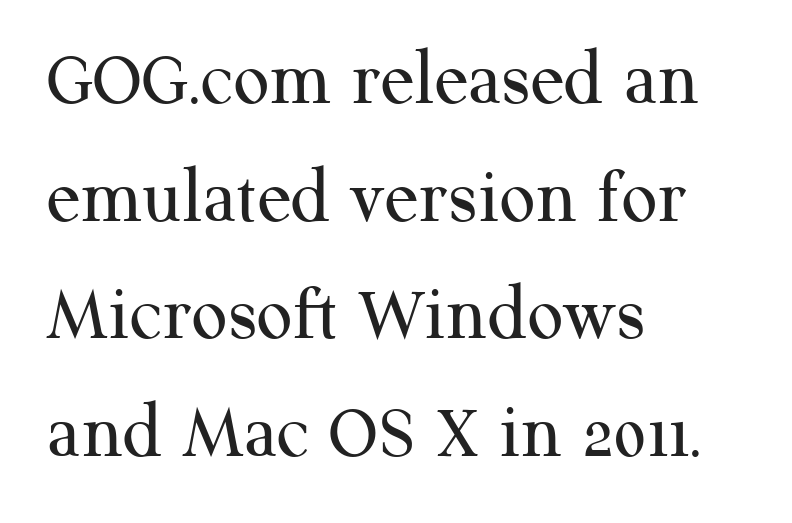
Q: Is the text bold? A: No.
Q: Is the text italic (slanted)? A: No, it is upright.
Q: Is the typeface a serif or a sans-serif typeface? A: Serif.
Q: Is the text underlined? A: No.
Q: How is the paragraph aligned? A: Left-aligned.
Q: Is the spacing between letters normal or unusually wide? A: Normal.
Q: Is the spacing between lines tight, normal or loose? A: Normal.
Q: Width (condensed, normal, or wide)? A: Normal.
Q: Stroke contrast? A: Medium.
Q: x-height? A: Medium.
Q: Monospaced? A: No.
